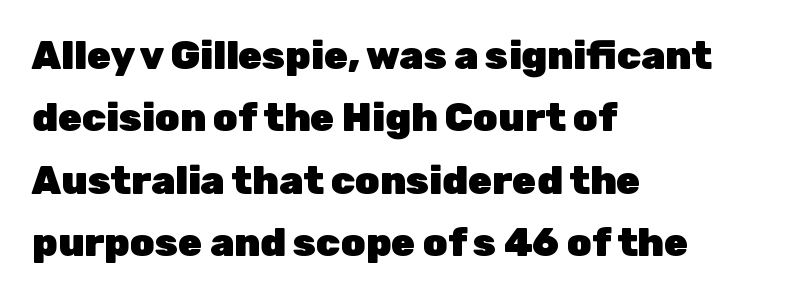
The image shows 39 px heavy sans-serif type, upright; set left-aligned, normal line spacing (1.6x), normal letter spacing, not underlined; low stroke contrast and a medium x-height.
